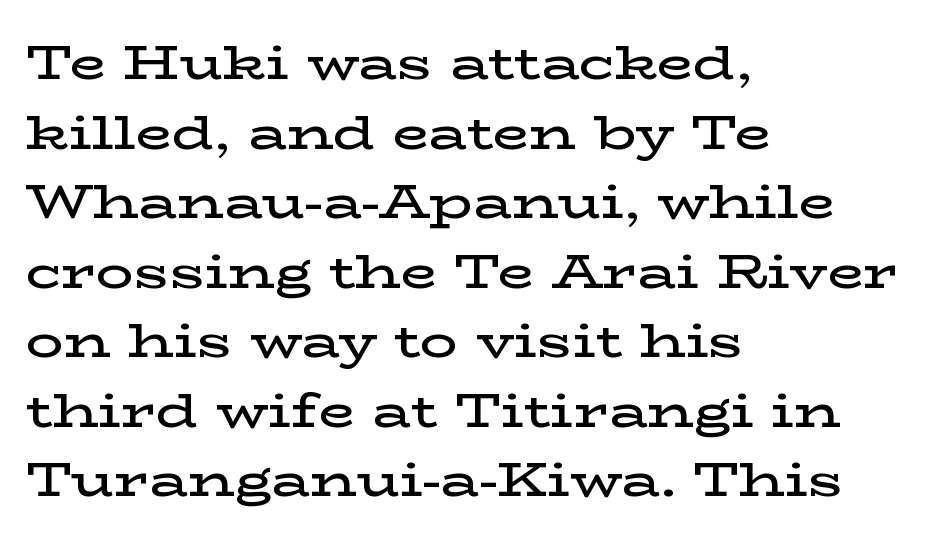
{"serif": "yes", "italic": "no", "bold": "semi", "weight": "semibold", "width": "wide", "stroke_contrast": "low", "x_height": "medium", "monospaced": "no", "underline": "no", "align": "left", "line_spacing": "normal", "line_spacing_ratio": 1.48, "letter_spacing": "normal", "letter_spacing_em": 0.0, "glyph_px": 47}
